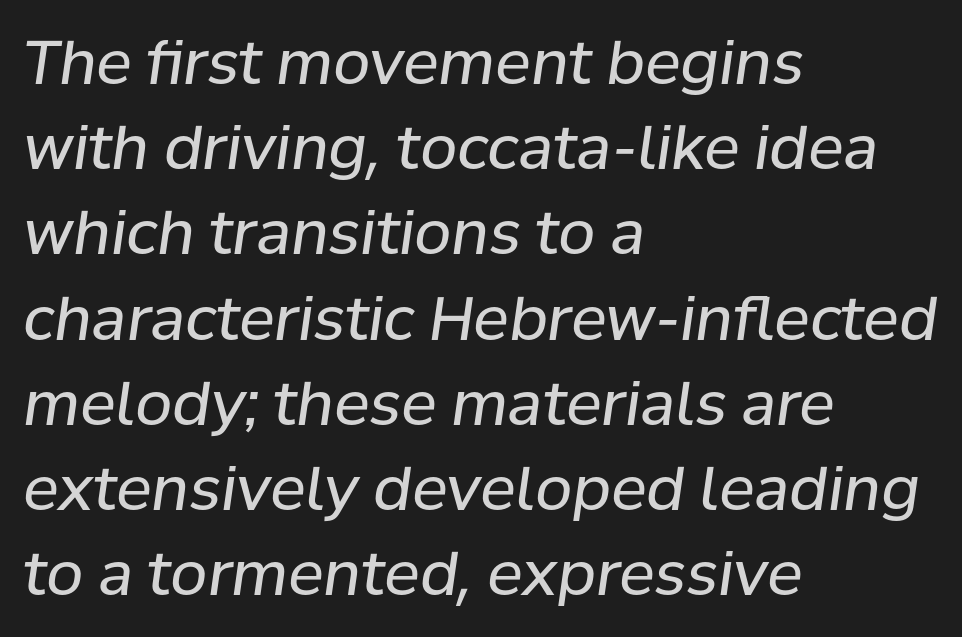
Q: Is the text bold? A: No.
Q: Is the text italic (slanted)? A: Yes, it leans right by about 8 degrees.
Q: Is the text underlined? A: No.
Q: How is the paragraph aligned? A: Left-aligned.
Q: Is the spacing between letters normal or unusually wide? A: Normal.
Q: Is the spacing between lines tight, normal or loose? A: Normal.
Q: Width (condensed, normal, or wide)? A: Normal.
Q: Stroke contrast? A: Low.
Q: x-height? A: Medium.
Q: Monospaced? A: No.
